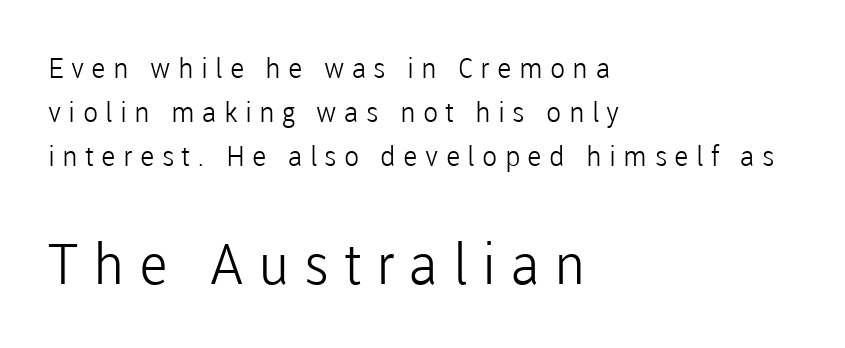
Is this a fixed-width face? No — the glyphs have proportional, varying widths. The lines in this sample share a left origin and differ only in where they stop. Unbolded letterforms with no extra heft. Characters remain perfectly vertical along every line. The glyphs are unaccompanied by any horizontal stroke below them. Reading down the column, the eye jumps a familiar distance to each next line.
